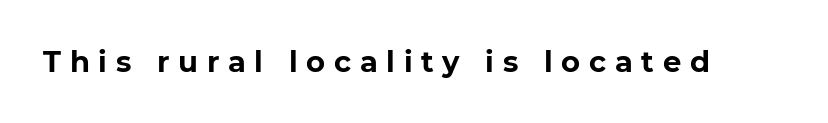
Q: Is the text bold? A: Yes.
Q: Is the typeface a serif or a sans-serif typeface? A: Sans-serif.
Q: Is the text underlined? A: No.
Q: Is the spacing between letters normal or unusually wide? A: Unusually wide.
Q: Width (condensed, normal, or wide)? A: Normal.
Q: Stroke contrast? A: Low.
Q: x-height? A: Medium.
Q: Monospaced? A: No.
